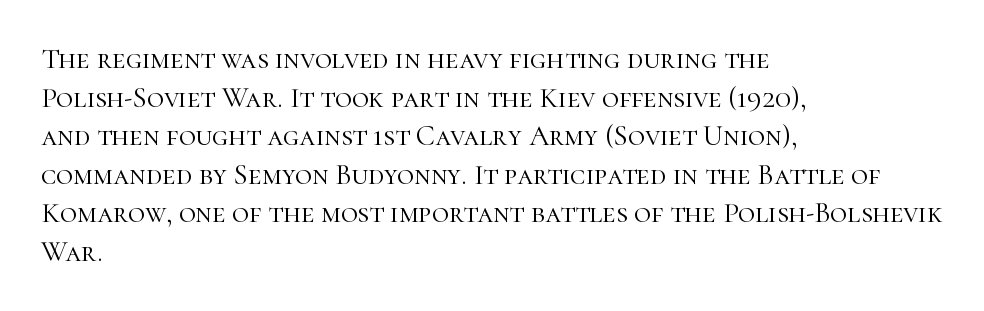
Honestly, the row spacing looks completely unremarkable. In CSS terms this would be text-align: left. Unlike a clean sans, this face finishes its strokes with serifs. Unlike italic type, these characters show no tilt at all. Do the characters align in a grid? No, the font is proportional.
